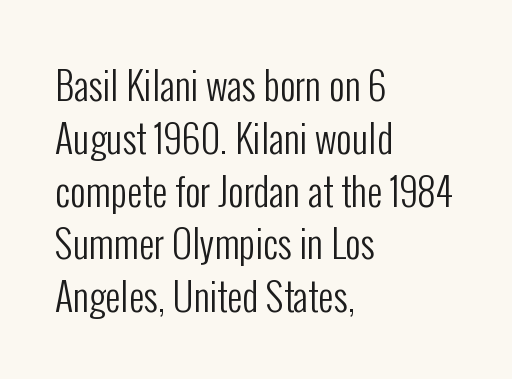
Q: Is the text bold? A: No.
Q: Is the text italic (slanted)? A: No, it is upright.
Q: Is the typeface a serif or a sans-serif typeface? A: Sans-serif.
Q: Is the text underlined? A: No.
Q: How is the paragraph aligned? A: Left-aligned.
Q: Is the spacing between letters normal or unusually wide? A: Normal.
Q: Is the spacing between lines tight, normal or loose? A: Normal.
Q: Width (condensed, normal, or wide)? A: Condensed.
Q: Stroke contrast? A: Low.
Q: x-height? A: Medium.
Q: Monospaced? A: No.
